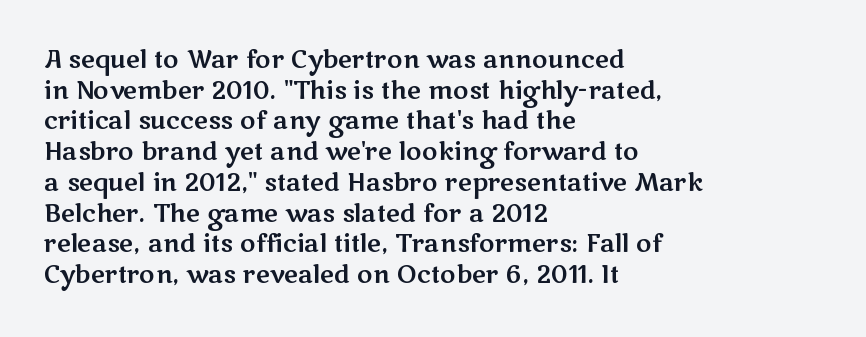
Q: Is the text italic (slanted)? A: No, it is upright.
Q: Is the text underlined? A: No.
Q: How is the paragraph aligned? A: Left-aligned.
Q: Is the spacing between letters normal or unusually wide? A: Normal.
Q: Is the spacing between lines tight, normal or loose? A: Normal.
